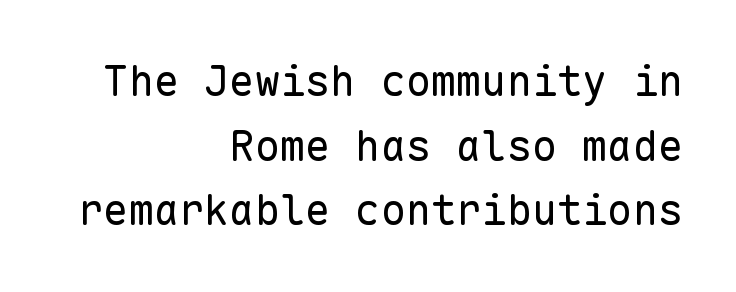
One-word summary of the alignment: right. Do the characters align in a grid? Yes, the font is monospaced. Counters stay open thanks to moderate or lighter strokes. What's the leading like? Ordinary, nothing unusual. The type sits square on the baseline with zero lean. Descenders hang freely into open space.
